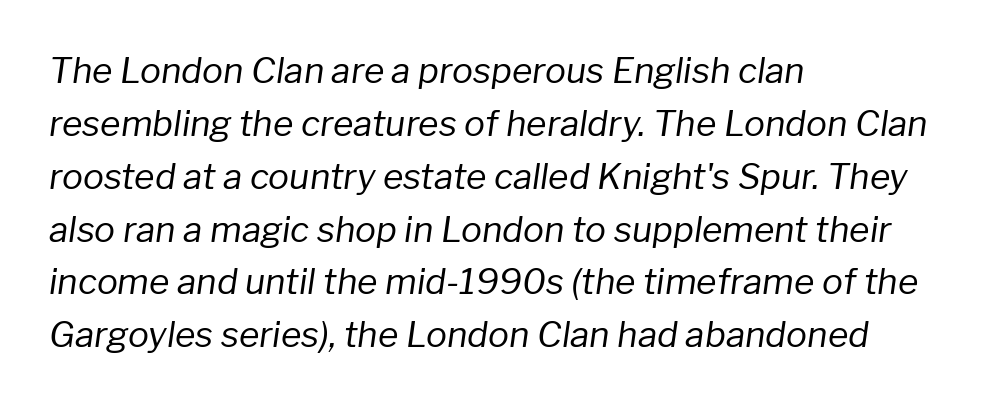
{"italic": "yes", "lean": "right", "slant_degrees": 8, "bold": "no", "weight": "regular", "width": "normal", "stroke_contrast": "low", "x_height": "medium", "monospaced": "no", "underline": "no", "align": "left", "line_spacing": "normal", "line_spacing_ratio": 1.51, "letter_spacing": "normal", "letter_spacing_em": 0.0, "glyph_px": 35}
